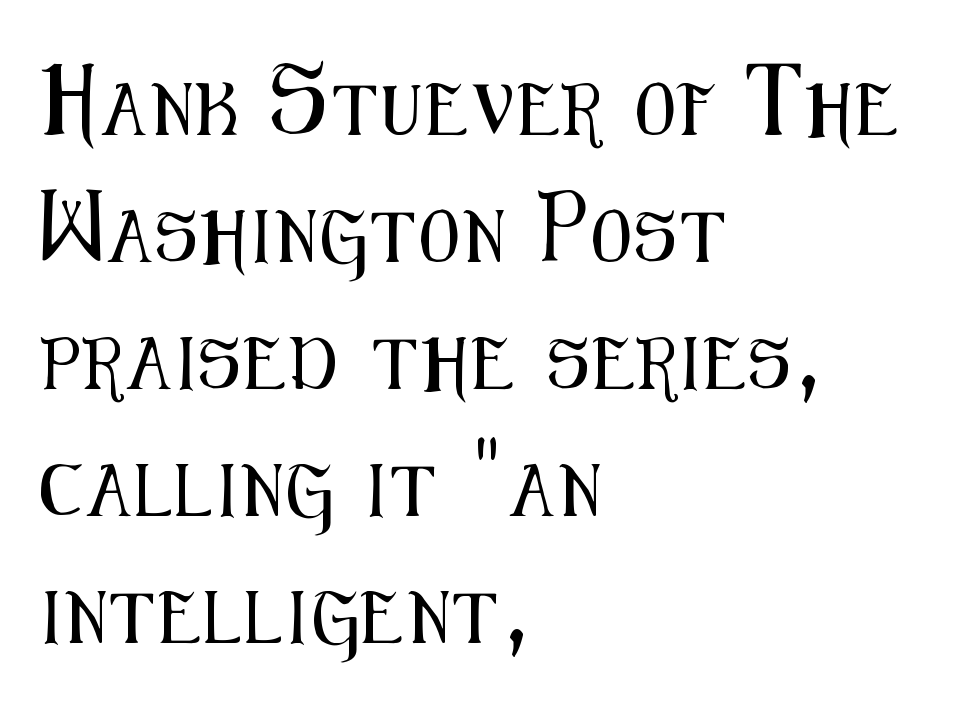
Interline gaps are noticeably wide in this sample. Character widths vary here, with narrow letters taking less room than wide ones. These lines are set flush left with a ragged right edge. Each row of text sits above clean, open space.
